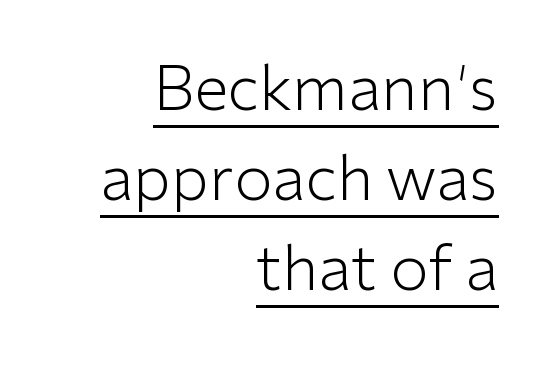
Honestly, the letter spacing is just normal — you wouldn't notice it. Characters remain perfectly vertical along every line. A light-to-regular cut is what we see here. These characters rest on top of a visible drawn line. These lines are set flush right with a ragged left edge. A typesetter would call this proportional, since set widths differ per character.
